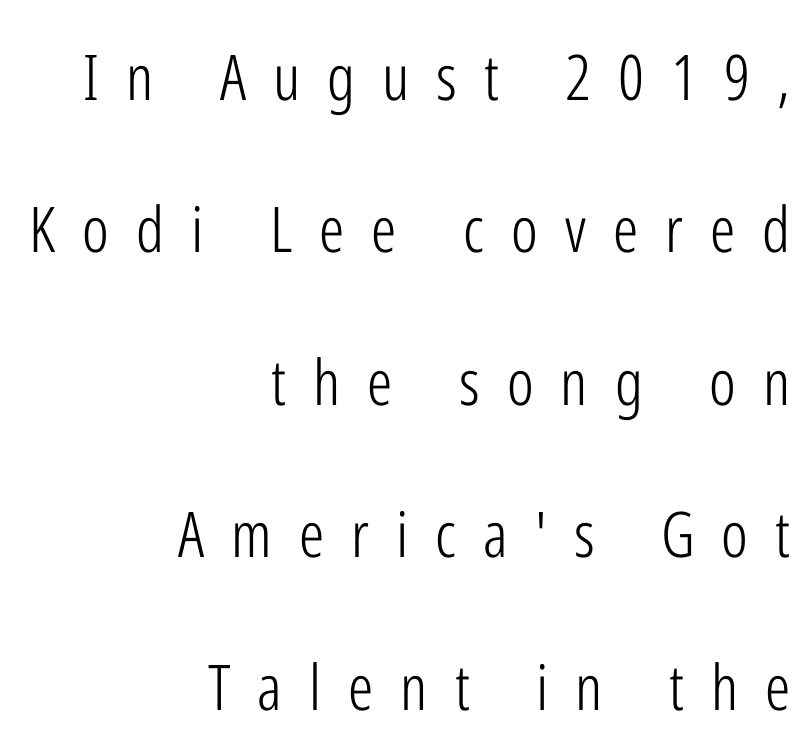
{"serif": "no", "italic": "no", "bold": "no", "weight": "light", "width": "condensed", "stroke_contrast": "low", "x_height": "medium", "monospaced": "no", "underline": "no", "align": "right", "line_spacing": "loose", "line_spacing_ratio": 2.42, "letter_spacing": "wide", "letter_spacing_em": 0.43, "glyph_px": 63}
